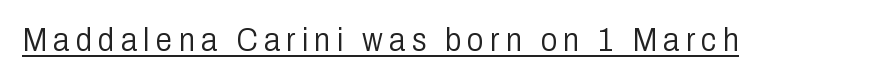
{"serif": "no", "italic": "no", "bold": "no", "weight": "light", "width": "condensed", "stroke_contrast": "low", "x_height": "medium", "monospaced": "no", "underline": "yes", "glyph_px": 33}
